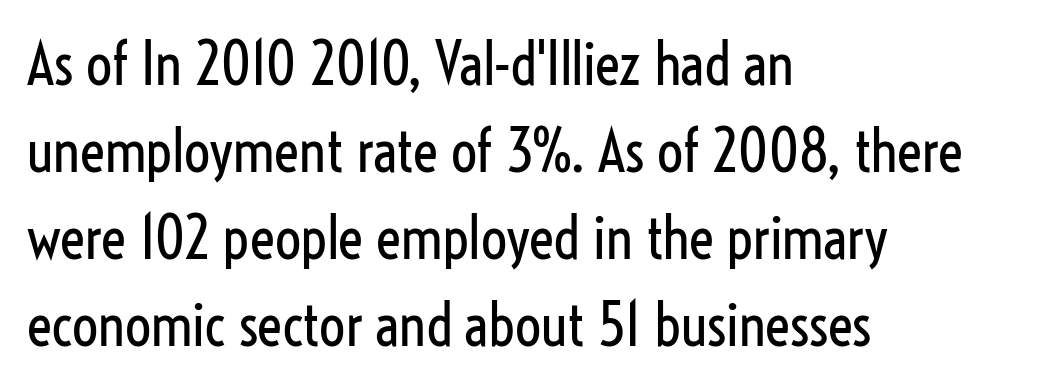
These lines keep a tight, regular rhythm from letter to letter. Any mark beneath the type? The region is blank. Compared with typical paragraphs, the rows here are spaced about the same. The weight tops out at a normal text grade.
